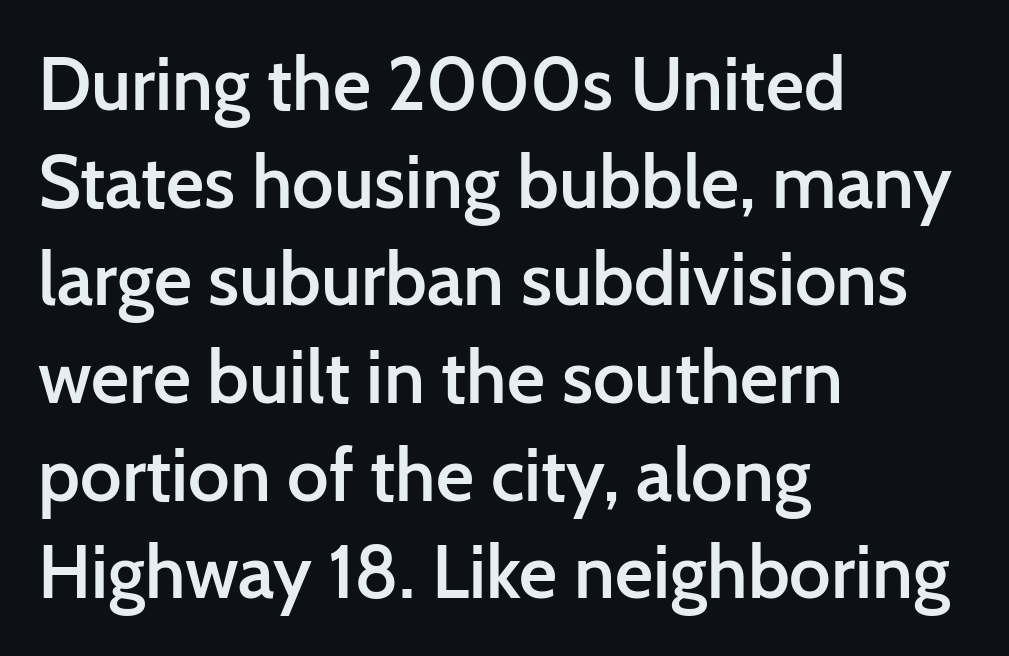
Q: Is the text bold? A: Semi-bold.
Q: Is the text italic (slanted)? A: No, it is upright.
Q: Is the typeface a serif or a sans-serif typeface? A: Sans-serif.
Q: Is the text underlined? A: No.
Q: How is the paragraph aligned? A: Left-aligned.
Q: Is the spacing between letters normal or unusually wide? A: Normal.
Q: Is the spacing between lines tight, normal or loose? A: Normal.
Q: Width (condensed, normal, or wide)? A: Normal.
Q: Stroke contrast? A: Low.
Q: x-height? A: Medium.
Q: Monospaced? A: No.
